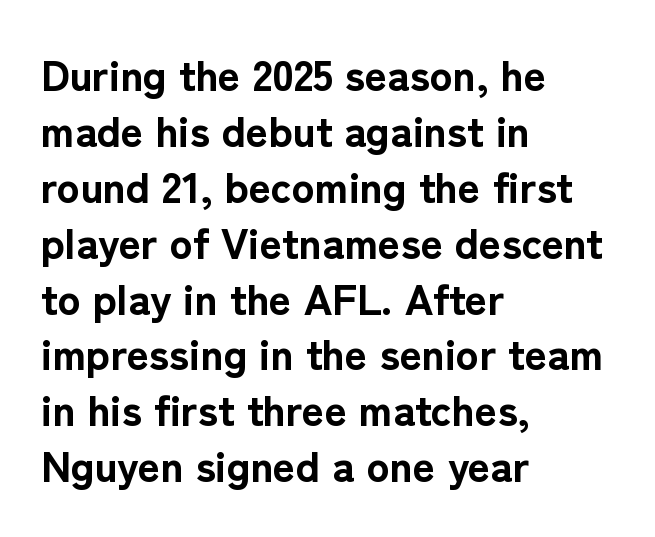
Q: Is the text bold? A: Yes.
Q: Is the text italic (slanted)? A: No, it is upright.
Q: Is the typeface a serif or a sans-serif typeface? A: Sans-serif.
Q: Is the text underlined? A: No.
Q: How is the paragraph aligned? A: Left-aligned.
Q: Is the spacing between letters normal or unusually wide? A: Normal.
Q: Is the spacing between lines tight, normal or loose? A: Normal.
Q: Width (condensed, normal, or wide)? A: Normal.
Q: Stroke contrast? A: Low.
Q: x-height? A: Medium.
Q: Monospaced? A: No.
